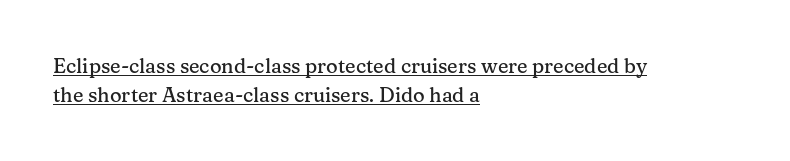
{"italic": "no", "underline": "yes", "align": "left", "line_spacing": "normal", "line_spacing_ratio": 1.43, "letter_spacing": "normal", "letter_spacing_em": 0.0, "glyph_px": 20}
